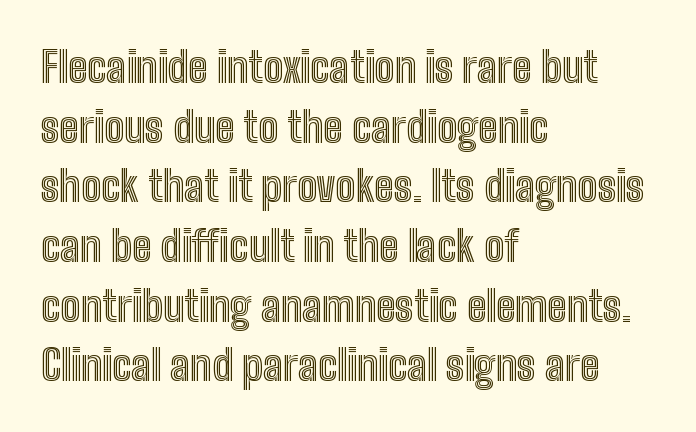
Varying glyph widths throughout — classic text-font behaviour. Posture: upright roman. Letters rest on an invisible, unmarked baseline. These lines sit exactly where default settings would place them. All the whitespace from short lines collects on the right.
